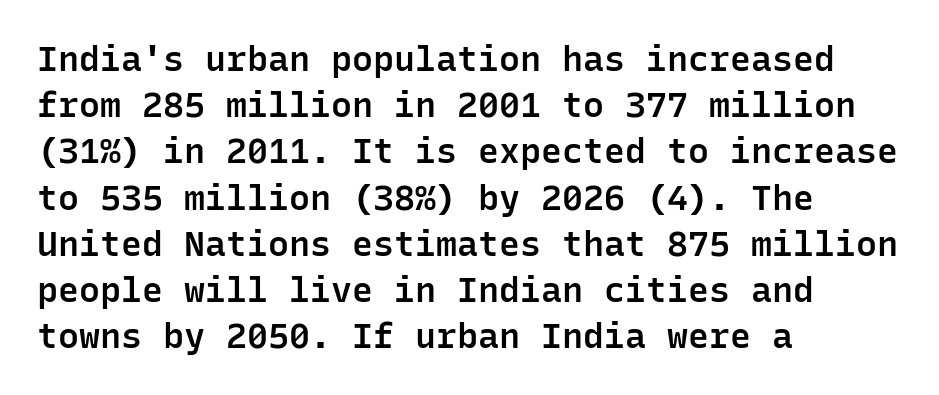
Q: Is the text bold? A: Semi-bold.
Q: Is the text italic (slanted)? A: No, it is upright.
Q: Is the typeface a serif or a sans-serif typeface? A: Sans-serif.
Q: Is the text underlined? A: No.
Q: How is the paragraph aligned? A: Left-aligned.
Q: Is the spacing between letters normal or unusually wide? A: Normal.
Q: Is the spacing between lines tight, normal or loose? A: Normal.
Q: Width (condensed, normal, or wide)? A: Normal.
Q: Stroke contrast? A: Low.
Q: x-height? A: Medium.
Q: Monospaced? A: Yes.
